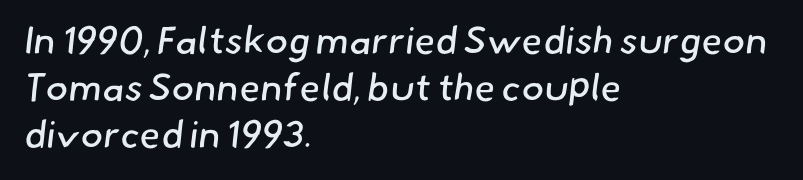
Q: Is the text bold? A: No.
Q: Is the typeface a serif or a sans-serif typeface? A: Sans-serif.
Q: Is the text underlined? A: No.
Q: How is the paragraph aligned? A: Left-aligned.
Q: Is the spacing between letters normal or unusually wide? A: Normal.
Q: Width (condensed, normal, or wide)? A: Normal.
Q: Stroke contrast? A: Low.
Q: x-height? A: Small.
Q: Monospaced? A: No.
